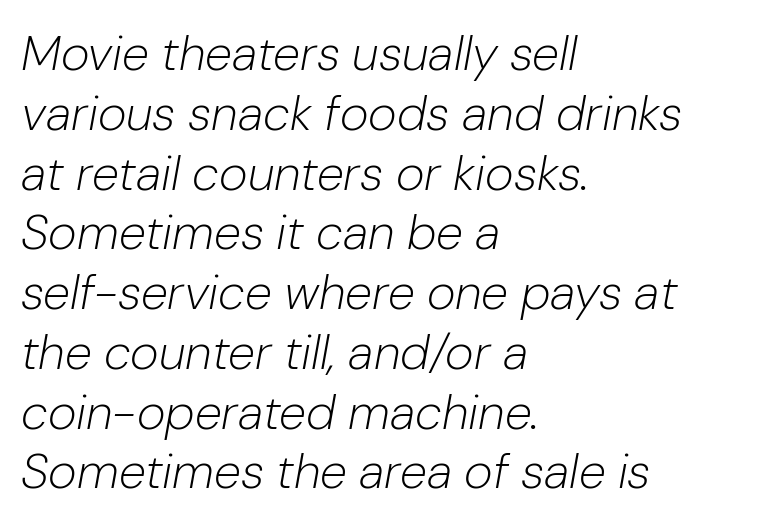
Compared with a centered layout, this one pins lines to the left instead. Descenders are the only things crossing below the line. Tracking value appears to be zero — textbook default spacing. The strokes carry an ordinary text weight at most.
